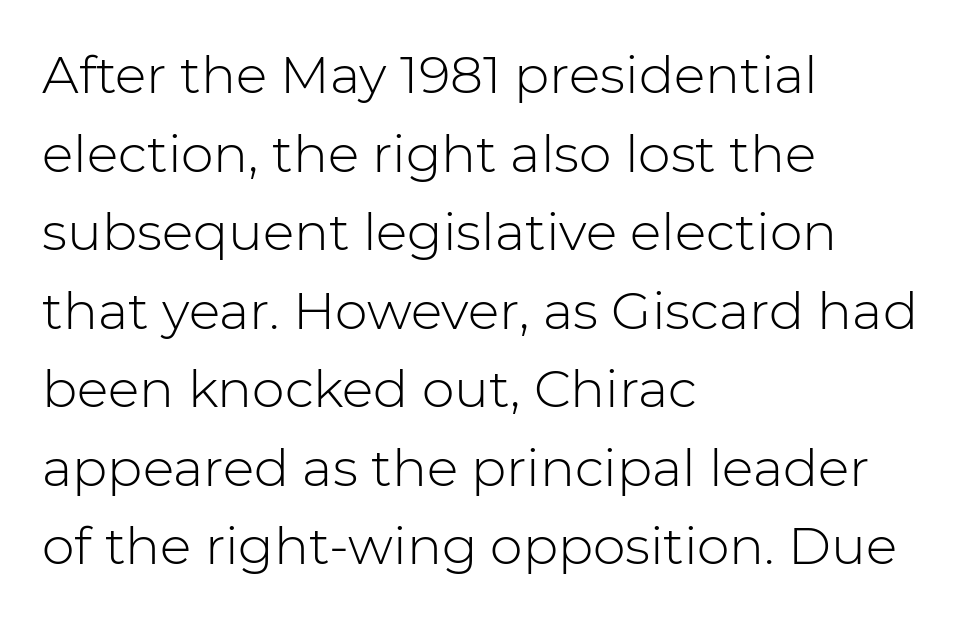
The image shows 52 px light sans-serif type, upright; set left-aligned, normal line spacing (1.51x), normal letter spacing, not underlined; low stroke contrast and a medium x-height.
